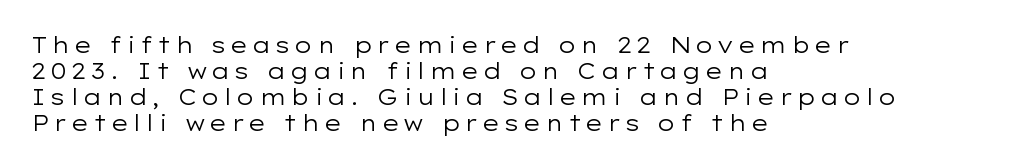
{"italic": "no", "bold": "no", "underline": "no", "align": "left", "line_spacing_ratio": 1.18, "glyph_px": 22}
